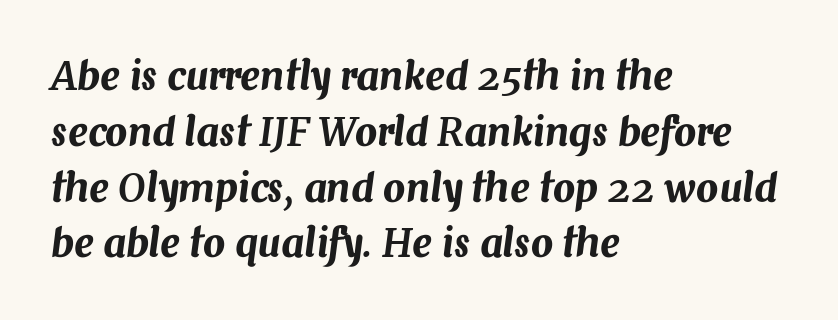
The image shows 39 px text type, italic (leaning right); set left-aligned, normal line spacing (1.43x), normal letter spacing, not underlined; medium stroke contrast and a medium x-height.
